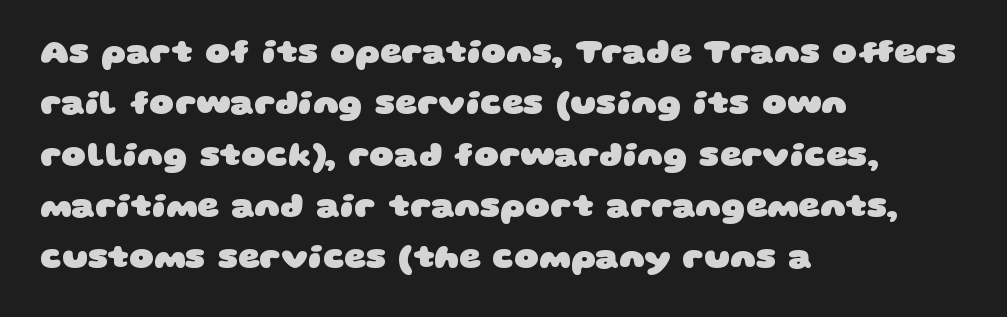
Varying glyph widths throughout — classic text-font behaviour. Normally led — the rows are evenly, conventionally spaced. Spacing between characters is what you'd get straight out of the box. Does the copy run flush right? No — it runs flush left. Stroke thickness is high; the sample reads as a true bold. Typographically, this falls in the sans-serif category.
